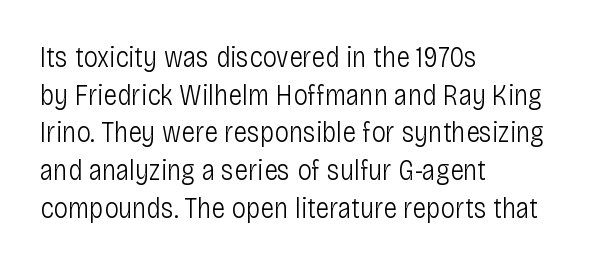
The area under the type is left untouched. Spacing verdict: proportional, widths tailored to each character. If you drew a ruler down the left edge, every line would touch it. Counters stay open thanks to moderate or lighter strokes. In terms of posture, this sample is upright. To sum up the face: it is a sans, with no serifs.
